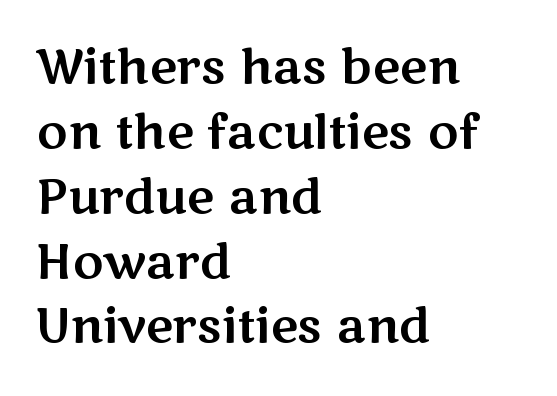
The image shows 47 px wide sans-serif type, upright; set left-aligned, normal line spacing (1.38x), normal letter spacing, not underlined; medium stroke contrast and a medium x-height.
